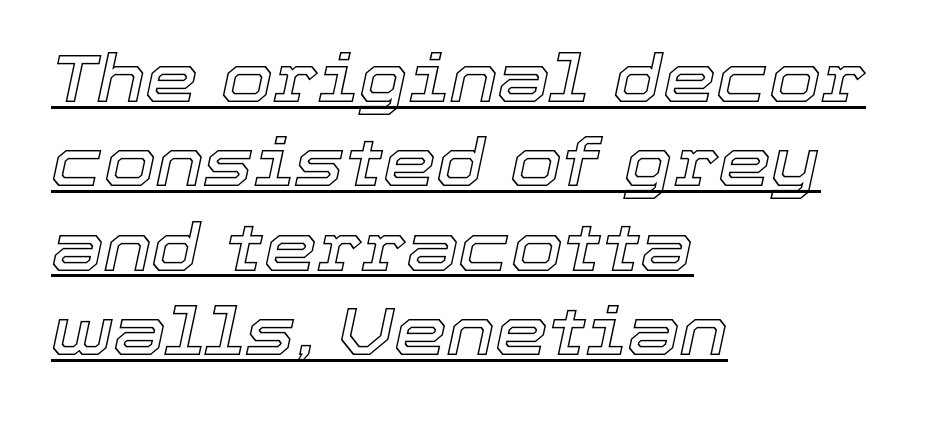
{"italic": "yes", "lean": "right", "slant_degrees": 12, "width": "normal", "x_height": "medium", "monospaced": "no", "underline": "yes", "align": "left", "line_spacing": "normal", "line_spacing_ratio": 1.26, "letter_spacing": "normal", "letter_spacing_em": 0.0, "glyph_px": 67}
